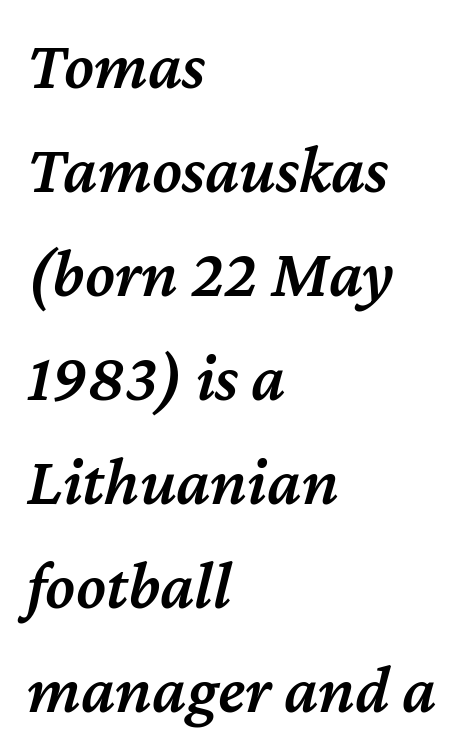
Descenders hang freely into open space. Typesetter's note: demi weight, one step under bold. There's an unmistakable incline to the writing here. Do the characters align in a grid? No, the font is proportional. Casual observation: everything's shoved over to the left. How are the letters spaced? Ordinarily, with no added tracking.
